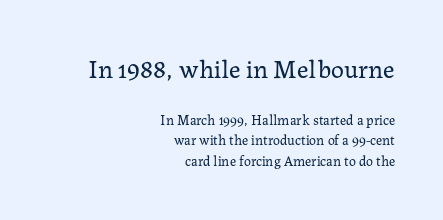
Words float on clear page, feet unadorned. Letters have the restrained weight of plain body copy at most. The typography opts for an upright posture over an oblique one. These lines keep a tight, regular rhythm from letter to letter. The initial chunk of copy outweighs the following chunk in type size.
